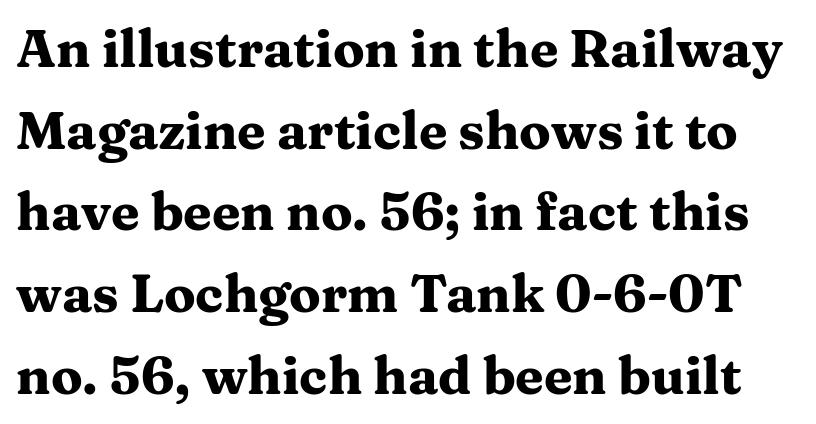
This sample uses an upright cut, with every glyph sitting square on the baseline. Check where the strokes stop: tiny serifs finish them off. Nobody touched the tracking dial on this one. This sample has the flowing, uneven cadence of proportional lettering. Strokes here are thick enough to call this a true bold.
